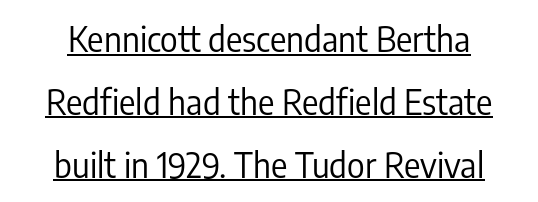
The image shows 34 px regular-weight, condensed sans-serif type, upright; set centered, line spacing 1.85x, normal letter spacing, underlined; low stroke contrast and a medium x-height.
